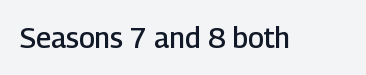
A bit beefed up — I'd call it semibold rather than bold. Look at the tracking — it's just the regular setting, nothing added. The space beneath each line is pristine and unruled. Varying glyph widths throughout — classic text-font behaviour. Typographically, this falls in the sans-serif category.
